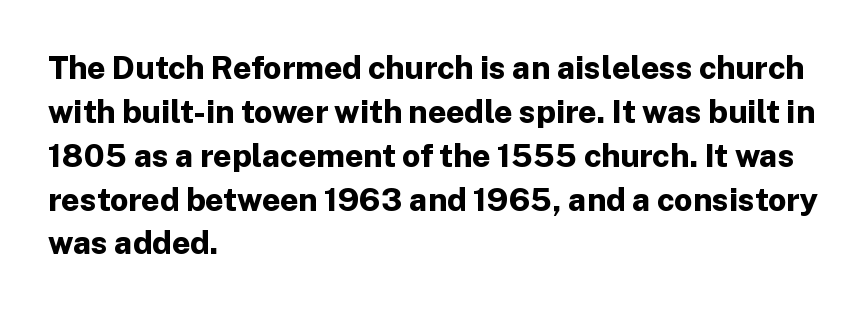
Q: Is the text bold? A: Yes.
Q: Is the text italic (slanted)? A: No, it is upright.
Q: Is the typeface a serif or a sans-serif typeface? A: Sans-serif.
Q: Is the text underlined? A: No.
Q: How is the paragraph aligned? A: Left-aligned.
Q: Is the spacing between letters normal or unusually wide? A: Normal.
Q: Is the spacing between lines tight, normal or loose? A: Normal.
Q: Width (condensed, normal, or wide)? A: Normal.
Q: Stroke contrast? A: Low.
Q: x-height? A: Medium.
Q: Monospaced? A: No.
